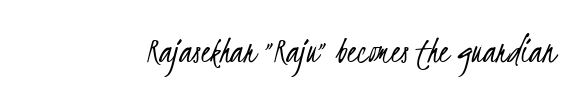
The image shows 39 px light, condensed sans-serif type; set normal letter spacing, not underlined; low stroke contrast and a small x-height.
